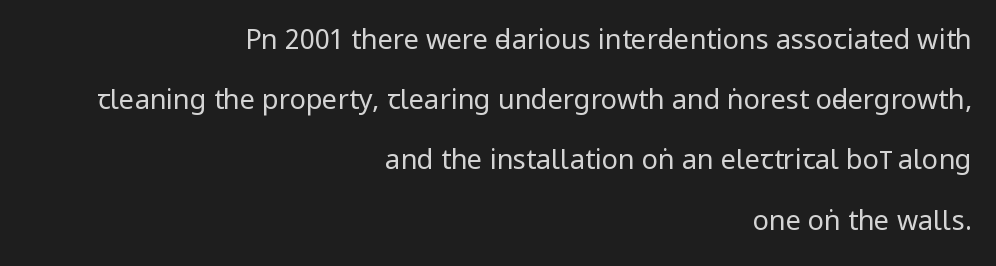
{"italic": "no", "bold": "no", "underline": "no", "align": "right", "line_spacing": "loose", "line_spacing_ratio": 2.23, "letter_spacing": "normal", "letter_spacing_em": 0.0, "glyph_px": 27}
